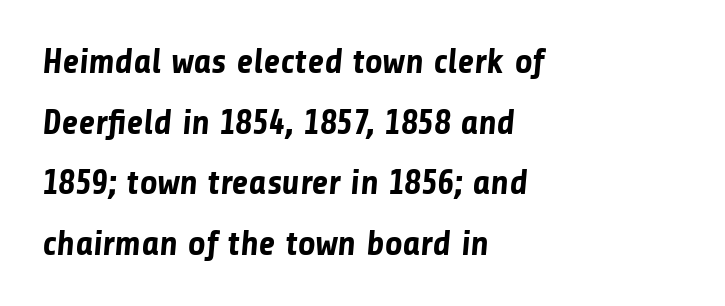
Q: Is the text bold? A: Yes.
Q: Is the typeface a serif or a sans-serif typeface? A: Sans-serif.
Q: Is the text underlined? A: No.
Q: How is the paragraph aligned? A: Left-aligned.
Q: Is the spacing between letters normal or unusually wide? A: Normal.
Q: Width (condensed, normal, or wide)? A: Normal.
Q: Stroke contrast? A: Low.
Q: x-height? A: Medium.
Q: Monospaced? A: No.
